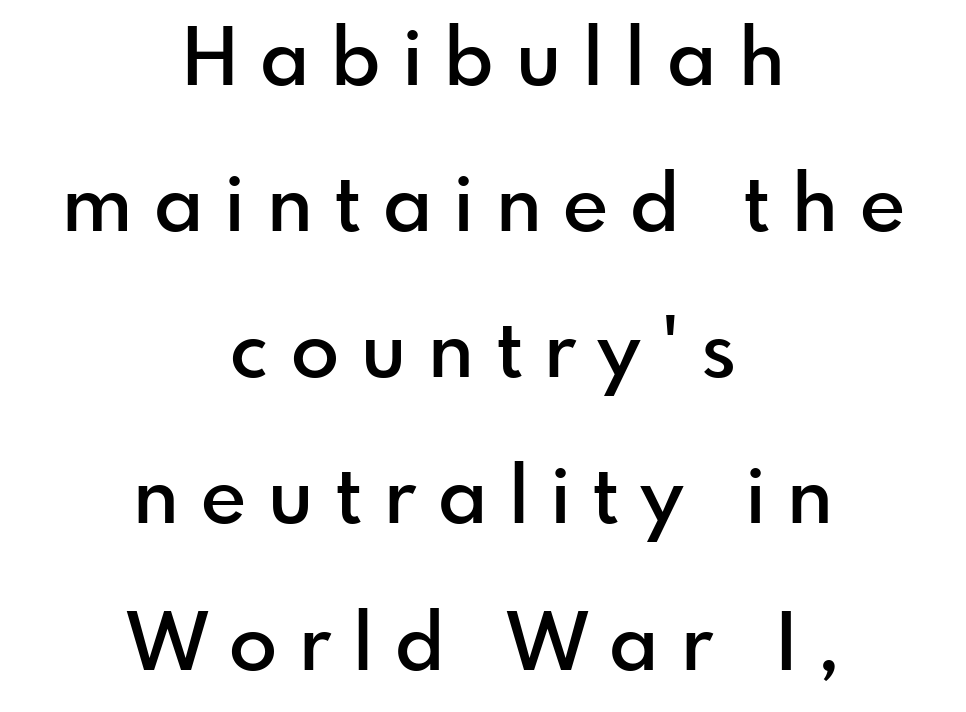
Q: Is the text bold? A: Semi-bold.
Q: Is the text italic (slanted)? A: No, it is upright.
Q: Is the typeface a serif or a sans-serif typeface? A: Sans-serif.
Q: Is the text underlined? A: No.
Q: How is the paragraph aligned? A: Centered.
Q: Is the spacing between letters normal or unusually wide? A: Unusually wide.
Q: Width (condensed, normal, or wide)? A: Normal.
Q: Stroke contrast? A: Low.
Q: x-height? A: Small.
Q: Monospaced? A: No.
